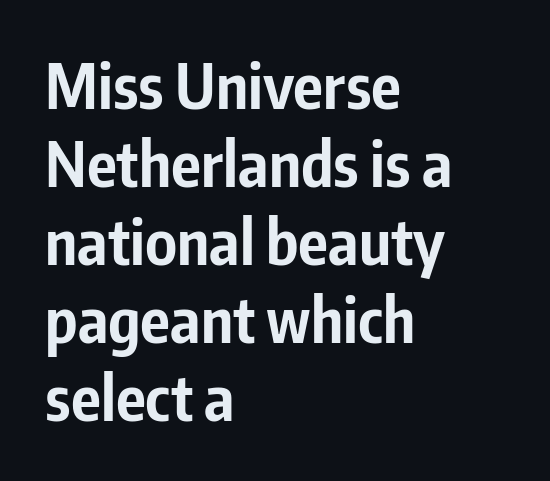
Q: Is the text bold? A: Yes.
Q: Is the text italic (slanted)? A: No, it is upright.
Q: Is the typeface a serif or a sans-serif typeface? A: Sans-serif.
Q: Is the text underlined? A: No.
Q: How is the paragraph aligned? A: Left-aligned.
Q: Is the spacing between letters normal or unusually wide? A: Normal.
Q: Is the spacing between lines tight, normal or loose? A: Normal.
Q: Width (condensed, normal, or wide)? A: Condensed.
Q: Stroke contrast? A: Low.
Q: x-height? A: Medium.
Q: Monospaced? A: No.
